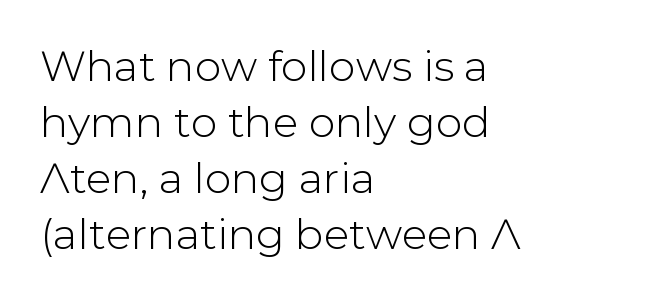
The image shows 42 px sans-serif type, upright; set left-aligned, normal line spacing (1.33x), normal letter spacing, not underlined; low stroke contrast and a medium x-height.
